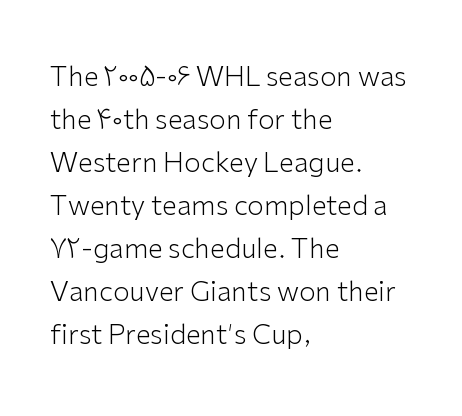
The image shows 27 px text type, upright; set left-aligned, normal line spacing (1.59x), normal letter spacing, not underlined.
